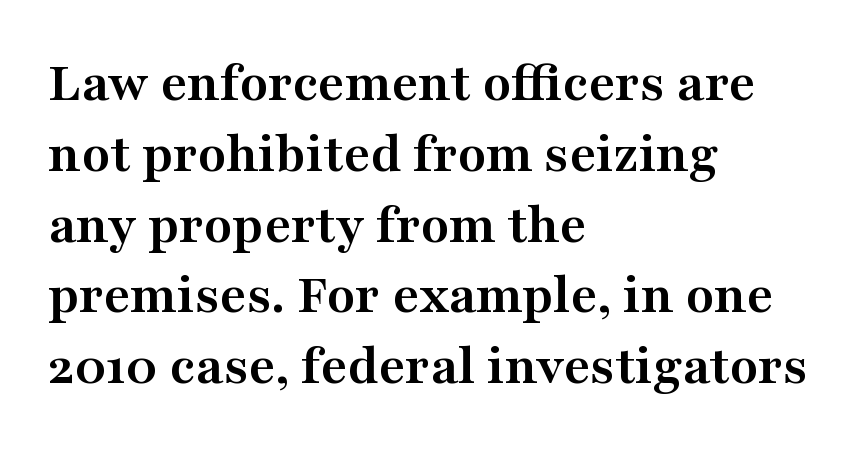
Underline: absent. Looks like regular typesetting: each glyph gets only the width it needs. In terms of posture, this sample is upright. These lines carry a lot of weight — the face is fully bold.
